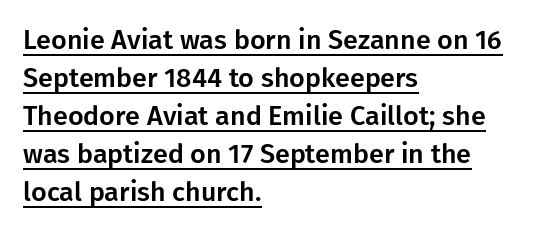
The paragraph shown leans on its left margin. There is no visible air inserted between adjacent glyphs. Honestly, the row spacing looks completely unremarkable. The letters stand straight up with perfectly vertical stems. The words here are underlined.
